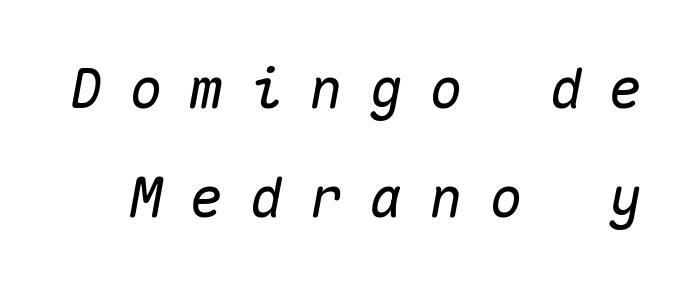
The image shows 56 px text type, italic (leaning right), monospaced; set loose line spacing (1.95x), unusually wide letter spacing (+0.47 em), not underlined; medium stroke contrast and a medium x-height.
